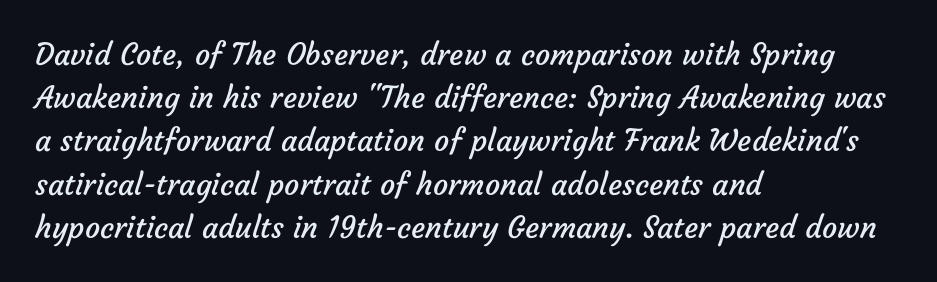
Q: Is the text bold? A: No.
Q: Is the typeface a serif or a sans-serif typeface? A: Sans-serif.
Q: Is the text underlined? A: No.
Q: How is the paragraph aligned? A: Left-aligned.
Q: Is the spacing between letters normal or unusually wide? A: Normal.
Q: Is the spacing between lines tight, normal or loose? A: Normal.
Q: Width (condensed, normal, or wide)? A: Normal.
Q: Stroke contrast? A: Low.
Q: x-height? A: Medium.
Q: Monospaced? A: No.
